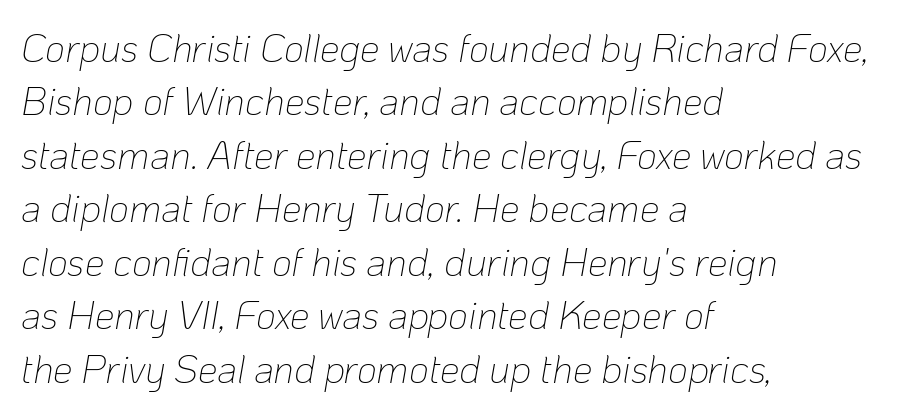
These lines are set flush left with a ragged right edge. Stroke mass is kept to a normal reading level or below. Compared with ordinary roman type, these characters are visibly tilted. Each row of text sits above clean, open space. Think of a printed novel: that variable character pitch is what you see here.
